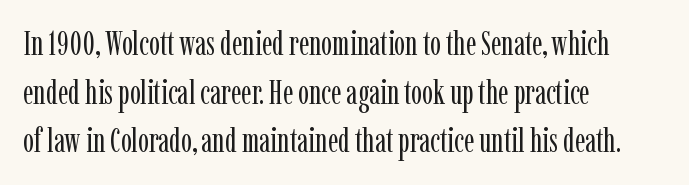
{"serif": "yes", "italic": "no", "bold": "no", "weight": "regular", "width": "condensed", "stroke_contrast": "low", "x_height": "medium", "monospaced": "no", "underline": "no", "align": "left", "line_spacing": "normal", "line_spacing_ratio": 1.47, "letter_spacing": "normal", "letter_spacing_em": 0.0, "glyph_px": 33}
